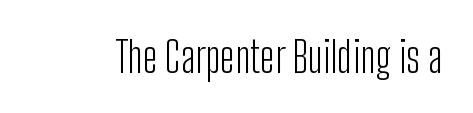
Q: Is the text bold? A: No.
Q: Is the text italic (slanted)? A: No, it is upright.
Q: Is the typeface a serif or a sans-serif typeface? A: Sans-serif.
Q: Is the text underlined? A: No.
Q: Is the spacing between letters normal or unusually wide? A: Normal.
Q: Width (condensed, normal, or wide)? A: Condensed.
Q: Stroke contrast? A: Low.
Q: x-height? A: Medium.
Q: Monospaced? A: No.
